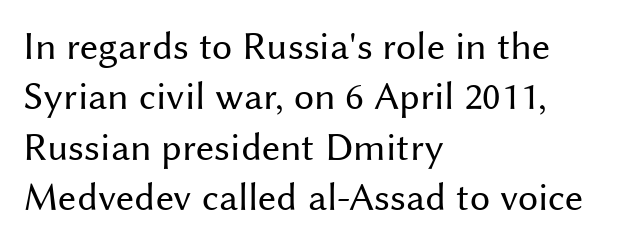
The image shows 40 px regular-weight sans-serif type, upright; set left-aligned, normal line spacing (1.26x), normal letter spacing, not underlined; medium stroke contrast and a medium x-height.
